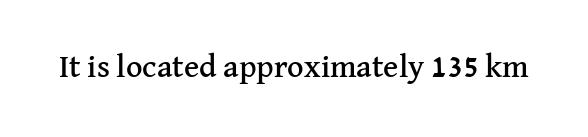
This sample has the flowing, uneven cadence of proportional lettering. Words appear dense and cohesive because spacing is normal. Tall strokes in this sample are plumb rather than angled. Any mark beneath the type? The region is blank. Typographically, this falls in the serif category.
